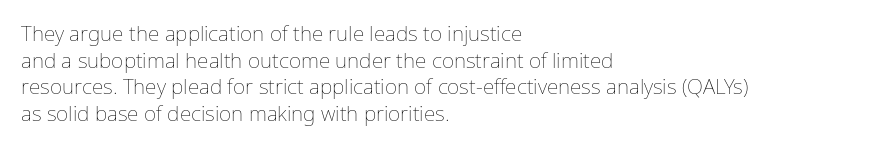
The image shows 21 px text type, upright; set left-aligned, normal line spacing (1.27x), normal letter spacing, not underlined.
